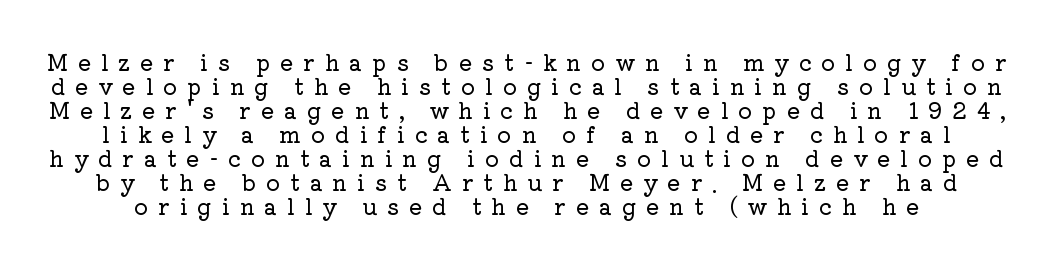
{"italic": "no", "underline": "no", "line_spacing": "tight", "line_spacing_ratio": 1.09, "letter_spacing": "wide", "letter_spacing_em": 0.45, "glyph_px": 22}
